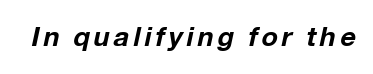
Strokes here are thick enough to call this a true bold. Is the type slanted? Yes — the strokes lean at a clear angle. The baseline area is clear.
